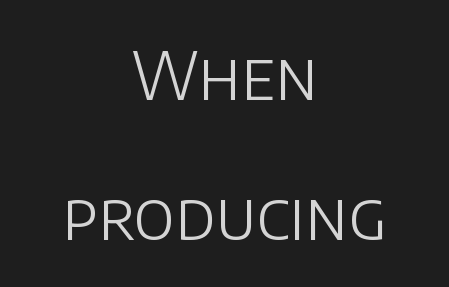
{"serif": "no", "italic": "no", "bold": "no", "weight": "light", "width": "normal", "stroke_contrast": "low", "x_height": "large", "monospaced": "no", "underline": "no", "align": "center", "line_spacing": "loose", "line_spacing_ratio": 2.12, "letter_spacing": "normal", "letter_spacing_em": 0.0, "glyph_px": 66}
